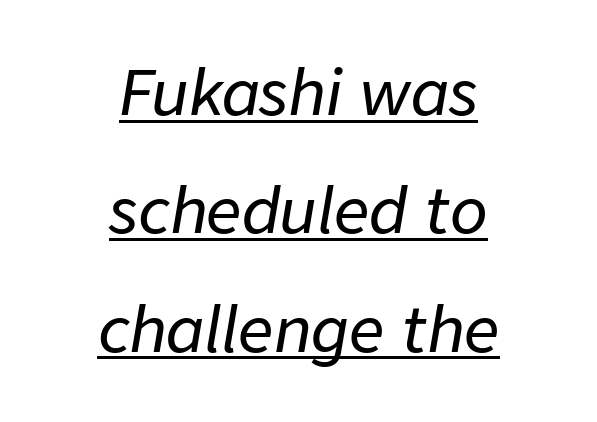
{"italic": "yes", "lean": "right", "slant_degrees": 9, "width": "normal", "stroke_contrast": "low", "x_height": "medium", "monospaced": "no", "underline": "yes", "align": "center", "line_spacing": "loose", "line_spacing_ratio": 1.91, "letter_spacing": "normal", "letter_spacing_em": 0.0, "glyph_px": 62}
